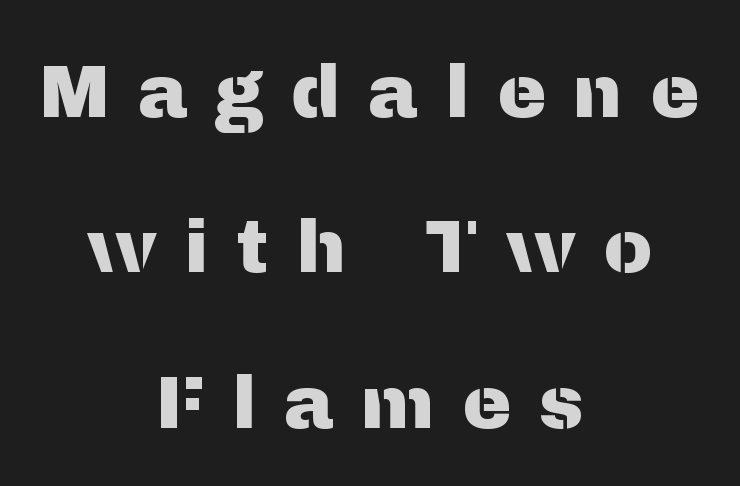
{"serif": "no", "italic": "no", "width": "normal", "stroke_contrast": "medium", "x_height": "medium", "monospaced": "no", "underline": "no", "align": "center", "line_spacing": "loose", "line_spacing_ratio": 2.1, "letter_spacing": "wide", "letter_spacing_em": 0.37, "glyph_px": 74}
